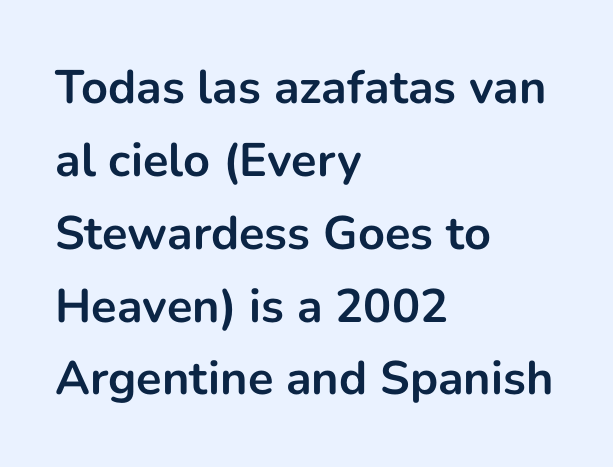
This sample keeps an unexceptional amount of space between lines. Horizontally, the lines are justified to the leading edge only. Here the designer chose a conventional face with non-uniform glyph widths. The glyphs in this specimen are sans serif. Quick note: not italic, upright.
